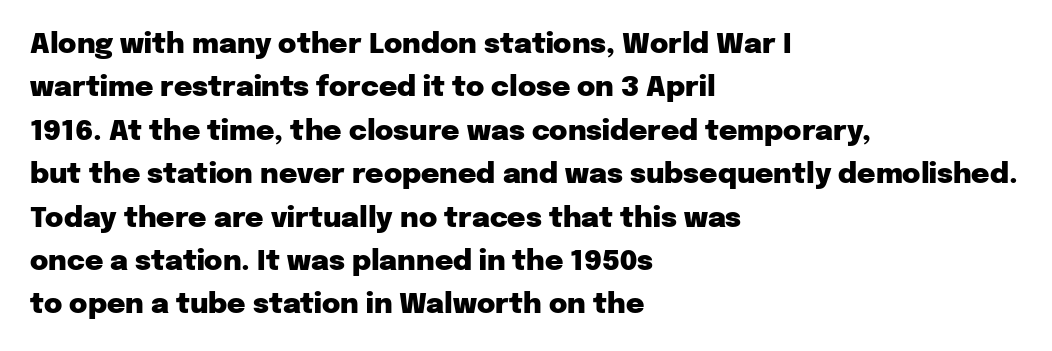
{"serif": "no", "italic": "no", "bold": "yes", "weight": "heavy", "width": "normal", "stroke_contrast": "low", "x_height": "medium", "monospaced": "no", "underline": "no", "align": "left", "line_spacing": "normal", "line_spacing_ratio": 1.55, "letter_spacing": "normal", "letter_spacing_em": 0.0, "glyph_px": 28}
